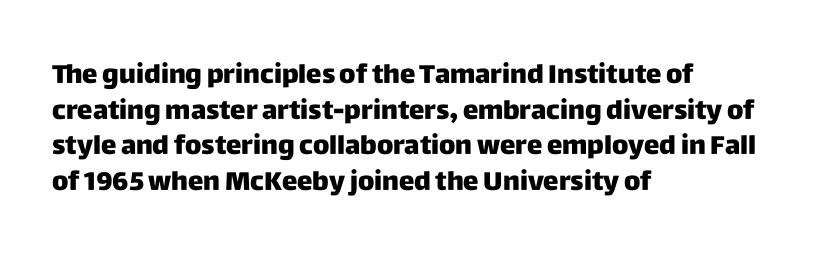
{"italic": "no", "bold": "yes", "underline": "no", "align": "left", "line_spacing": "normal", "line_spacing_ratio": 1.37, "letter_spacing": "normal", "letter_spacing_em": 0.0, "glyph_px": 26}
